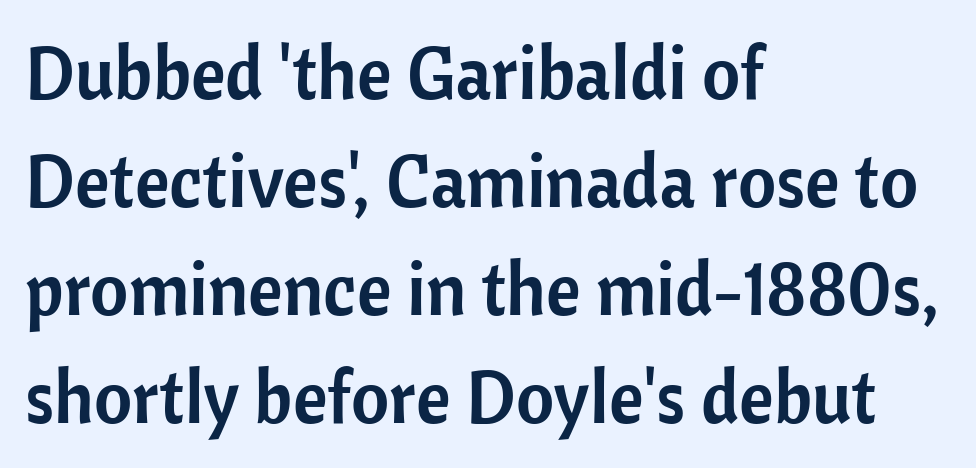
{"serif": "no", "italic": "no", "width": "normal", "stroke_contrast": "low", "x_height": "medium", "monospaced": "no", "underline": "no", "align": "left", "line_spacing": "normal", "line_spacing_ratio": 1.46, "letter_spacing": "normal", "letter_spacing_em": 0.0, "glyph_px": 74}
